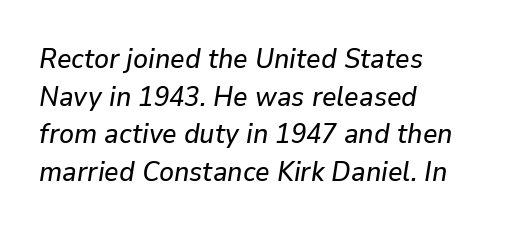
Q: Is the text italic (slanted)? A: Yes, it leans right by about 9 degrees.
Q: Is the text underlined? A: No.
Q: How is the paragraph aligned? A: Left-aligned.
Q: Is the spacing between letters normal or unusually wide? A: Normal.
Q: Is the spacing between lines tight, normal or loose? A: Normal.
Q: Width (condensed, normal, or wide)? A: Normal.
Q: Stroke contrast? A: Low.
Q: x-height? A: Medium.
Q: Monospaced? A: No.
